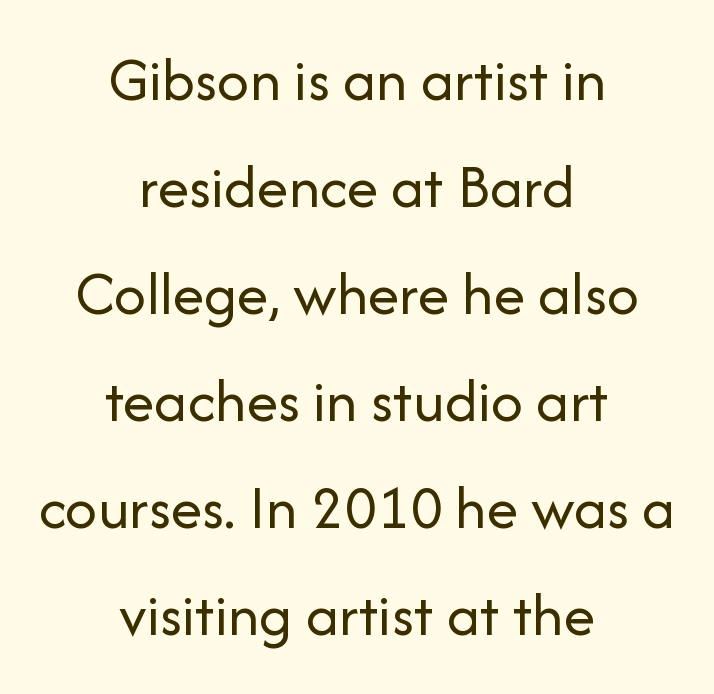
{"serif": "no", "italic": "no", "bold": "no", "weight": "regular", "width": "normal", "stroke_contrast": "low", "x_height": "medium", "monospaced": "no", "underline": "no", "align": "center", "line_spacing": "normal", "line_spacing_ratio": 1.7, "letter_spacing": "normal", "letter_spacing_em": 0.0, "glyph_px": 63}
